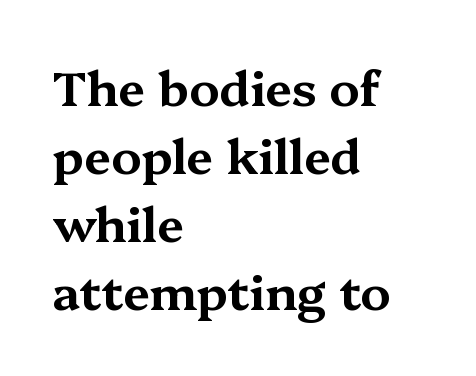
This rendering features lettering with no underline. All the whitespace from short lines collects on the right. You could not count columns in this text — the font is proportionally spaced. The block of text has a typical density, with ordinary space between rows.
